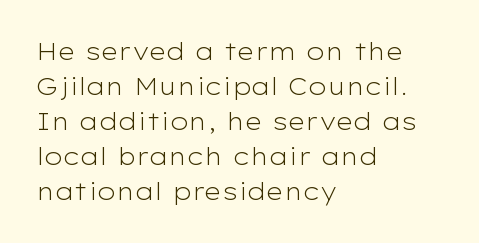
{"italic": "no", "bold": "no", "underline": "no", "align": "left", "line_spacing": "normal", "line_spacing_ratio": 1.46, "letter_spacing": "normal", "letter_spacing_em": 0.0, "glyph_px": 24}
